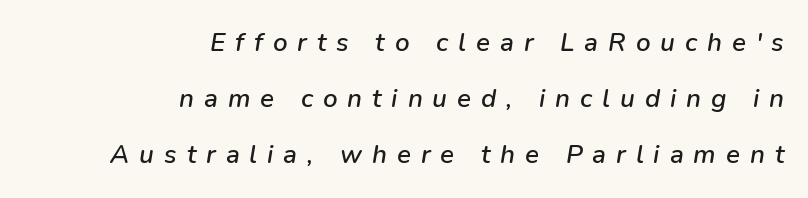
Q: Is the text italic (slanted)? A: Yes, it leans right by about 9 degrees.
Q: Is the text underlined? A: No.
Q: How is the paragraph aligned? A: Right-aligned.
Q: Is the spacing between letters normal or unusually wide? A: Unusually wide.
Q: Is the spacing between lines tight, normal or loose? A: Loose.
